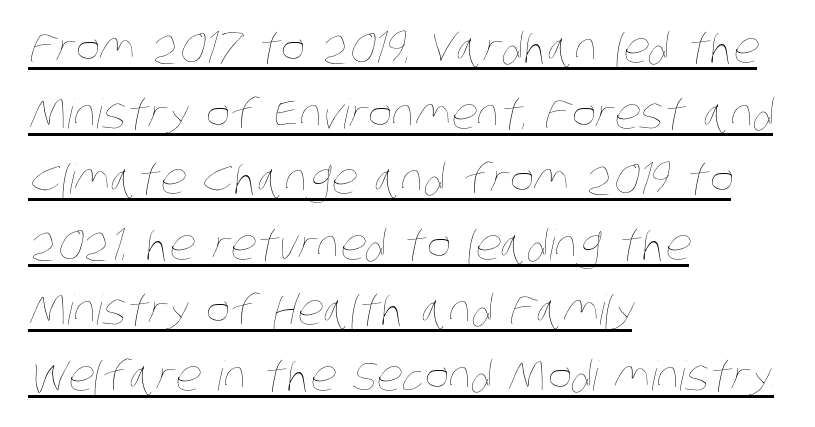
The image shows 41 px thin, condensed type; set left-aligned, normal line spacing (1.6x), normal letter spacing, underlined; low stroke contrast and a large x-height.
